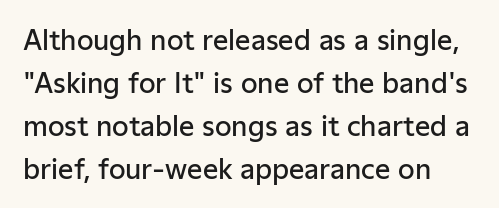
The area under the type is left untouched. Style check: upright. The lines sit at an ordinary, default distance from one another. Stroke thickness is moderately raised; the sample reads as semibold. The letters sit at their default tracking, neither squeezed nor spread.
